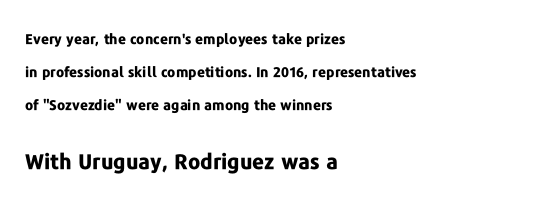
The image shows 21 px bold type, upright; set left-aligned, loose line spacing (2.36x), normal letter spacing, not underlined; the second (bottom) block is 1.5x larger.
